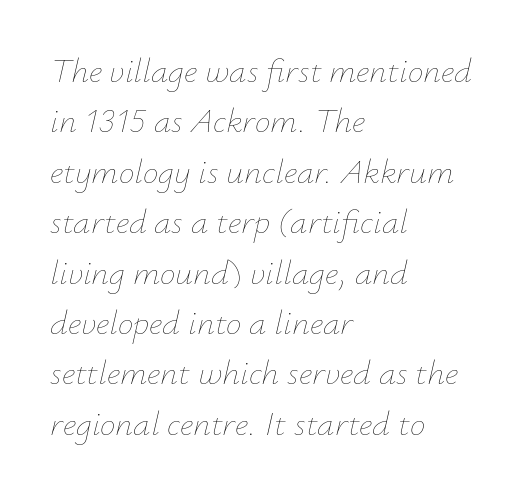
{"italic": "yes", "lean": "right", "slant_degrees": 12, "bold": "no", "weight": "thin", "width": "normal", "stroke_contrast": "low", "x_height": "small", "monospaced": "no", "underline": "no", "align": "left", "line_spacing": "normal", "line_spacing_ratio": 1.44, "letter_spacing": "normal", "letter_spacing_em": 0.0, "glyph_px": 35}
